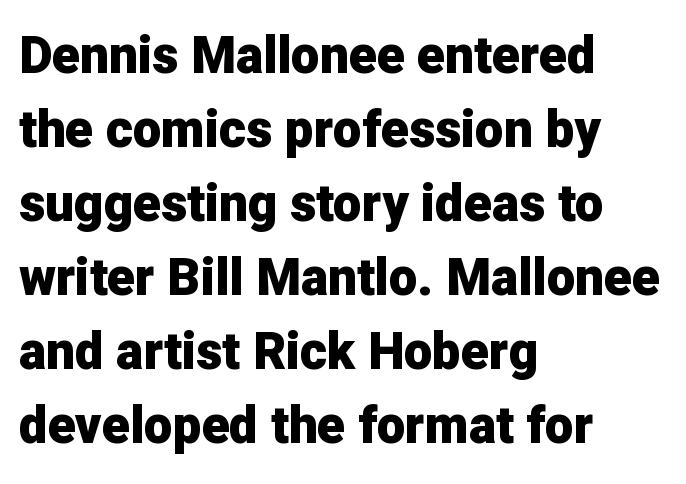
{"serif": "no", "italic": "no", "bold": "yes", "weight": "heavy", "width": "normal", "stroke_contrast": "low", "x_height": "medium", "monospaced": "no", "underline": "no", "align": "left", "line_spacing": "normal", "line_spacing_ratio": 1.45, "letter_spacing": "normal", "letter_spacing_em": 0.0, "glyph_px": 51}
